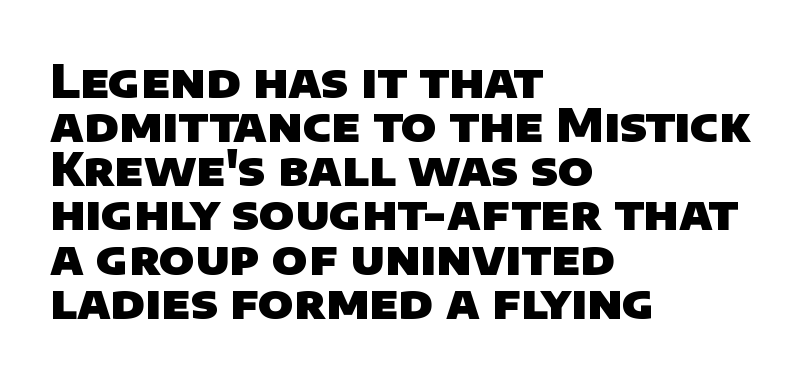
The image shows 46 px heavy sans-serif type; set left-aligned, tight line spacing (0.96x), normal letter spacing, not underlined; low stroke contrast and a large x-height.
